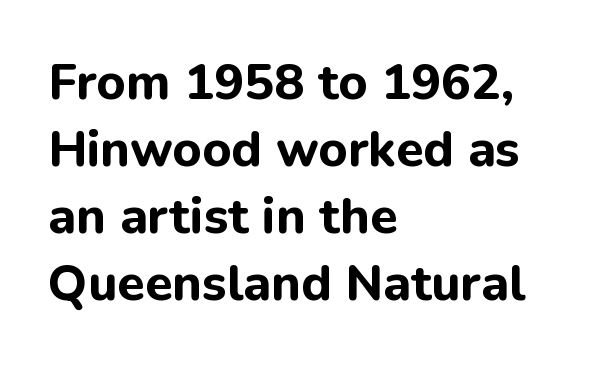
The image shows 50 px bold sans-serif type, upright; set left-aligned, normal line spacing (1.34x), normal letter spacing, not underlined; low stroke contrast and a medium x-height.
